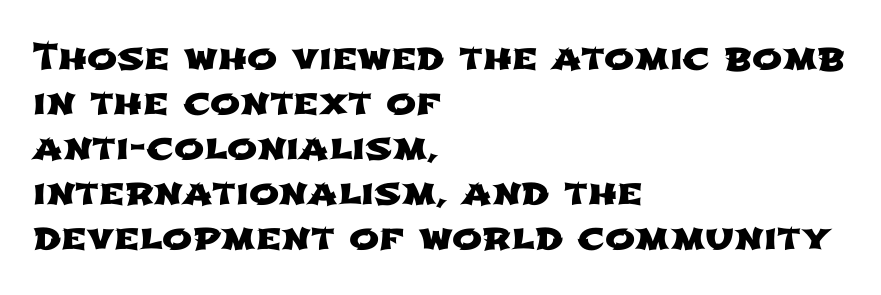
This rendering employs a face without finishing strokes, i.e., a sans-serif. The rendering uses natural spacing where letterforms have individual widths. Bare-footed words on every line. Normally led — the rows are evenly, conventionally spaced.
